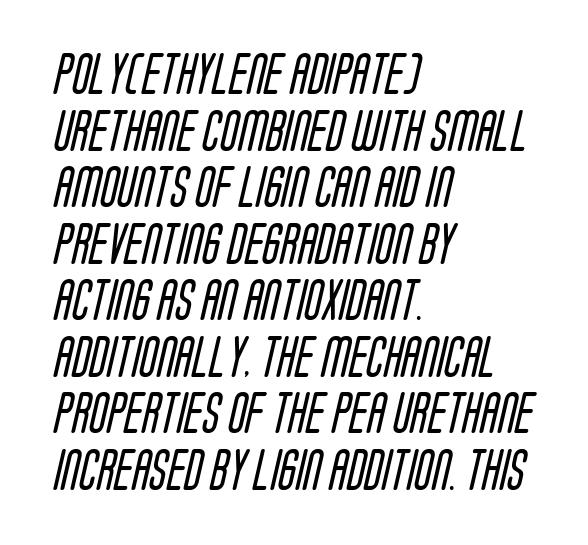
Q: Is the text bold? A: No.
Q: Is the typeface a serif or a sans-serif typeface? A: Sans-serif.
Q: Is the text underlined? A: No.
Q: How is the paragraph aligned? A: Left-aligned.
Q: Is the spacing between letters normal or unusually wide? A: Normal.
Q: Is the spacing between lines tight, normal or loose? A: Normal.
Q: Width (condensed, normal, or wide)? A: Condensed.
Q: Stroke contrast? A: Low.
Q: x-height? A: Large.
Q: Monospaced? A: No.
